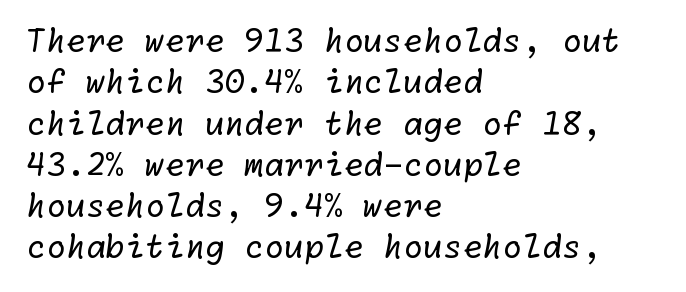
{"serif": "no", "bold": "no", "weight": "regular", "width": "normal", "stroke_contrast": "low", "x_height": "medium", "underline": "no", "align": "left", "line_spacing": "normal", "line_spacing_ratio": 1.29, "letter_spacing": "normal", "letter_spacing_em": 0.0, "glyph_px": 32}
